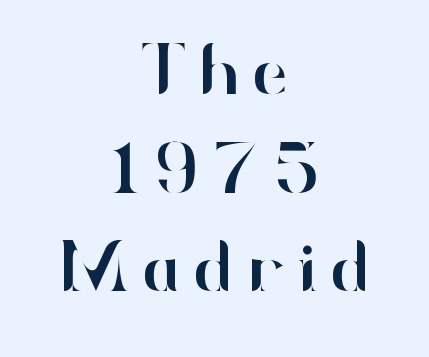
{"serif": "no", "italic": "no", "width": "normal", "stroke_contrast": "high", "x_height": "small", "monospaced": "no", "underline": "no", "align": "center", "line_spacing": "normal", "line_spacing_ratio": 1.37, "glyph_px": 72}
